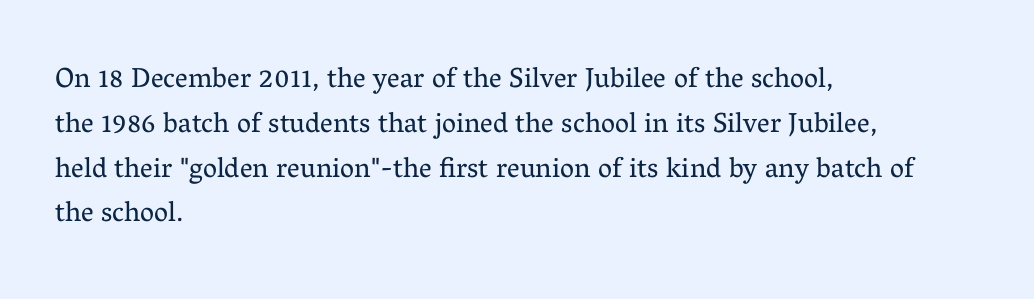
Q: Is the text bold? A: No.
Q: Is the text italic (slanted)? A: No, it is upright.
Q: Is the typeface a serif or a sans-serif typeface? A: Serif.
Q: Is the text underlined? A: No.
Q: How is the paragraph aligned? A: Left-aligned.
Q: Is the spacing between letters normal or unusually wide? A: Normal.
Q: Is the spacing between lines tight, normal or loose? A: Normal.
Q: Width (condensed, normal, or wide)? A: Normal.
Q: Stroke contrast? A: Medium.
Q: x-height? A: Medium.
Q: Monospaced? A: No.
